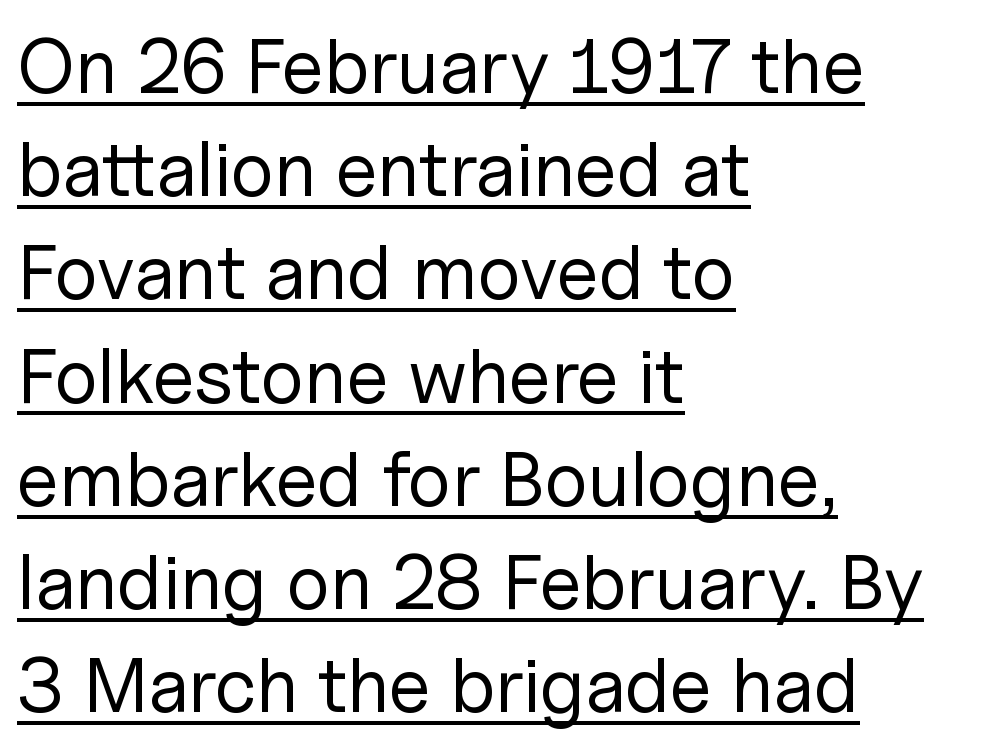
Q: Is the text bold? A: No.
Q: Is the text italic (slanted)? A: No, it is upright.
Q: Is the typeface a serif or a sans-serif typeface? A: Sans-serif.
Q: Is the text underlined? A: Yes.
Q: How is the paragraph aligned? A: Left-aligned.
Q: Is the spacing between letters normal or unusually wide? A: Normal.
Q: Is the spacing between lines tight, normal or loose? A: Normal.
Q: Width (condensed, normal, or wide)? A: Normal.
Q: Stroke contrast? A: Low.
Q: x-height? A: Medium.
Q: Monospaced? A: No.
